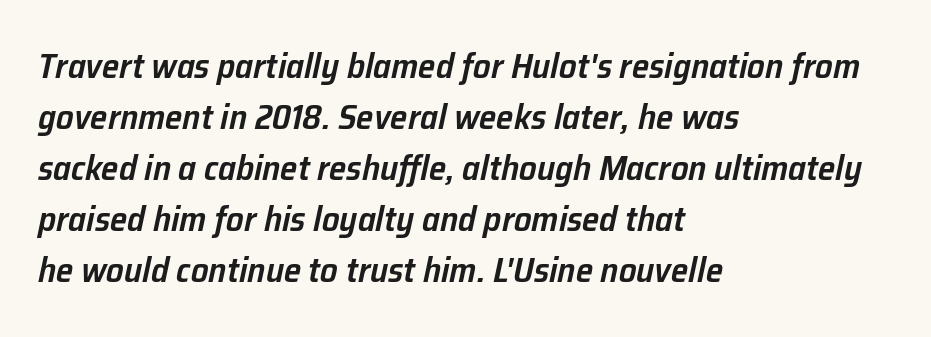
The image shows 35 px semibold type, italic (leaning right); set left-aligned, normal line spacing (1.46x), normal letter spacing, not underlined; low stroke contrast and a medium x-height.
